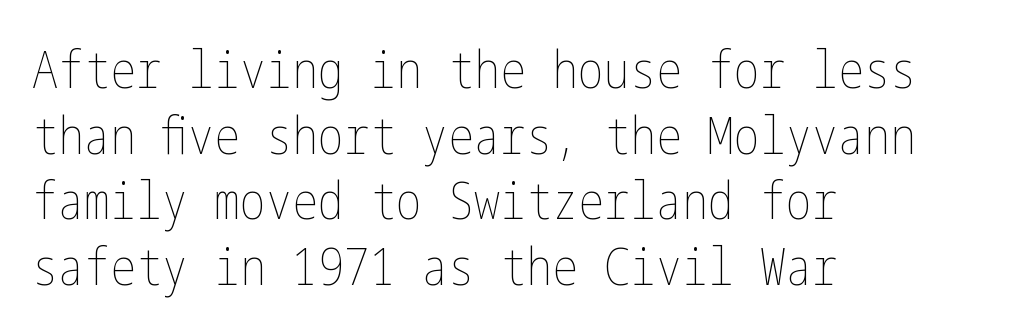
The image shows 52 px thin, condensed type, upright; set left-aligned, normal line spacing (1.26x), normal letter spacing, not underlined; low stroke contrast and a medium x-height.
